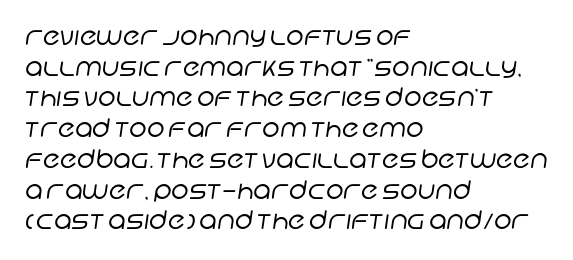
{"bold": "no", "underline": "no", "align": "left", "line_spacing_ratio": 1.23, "letter_spacing": "normal", "letter_spacing_em": 0.0, "glyph_px": 25}
